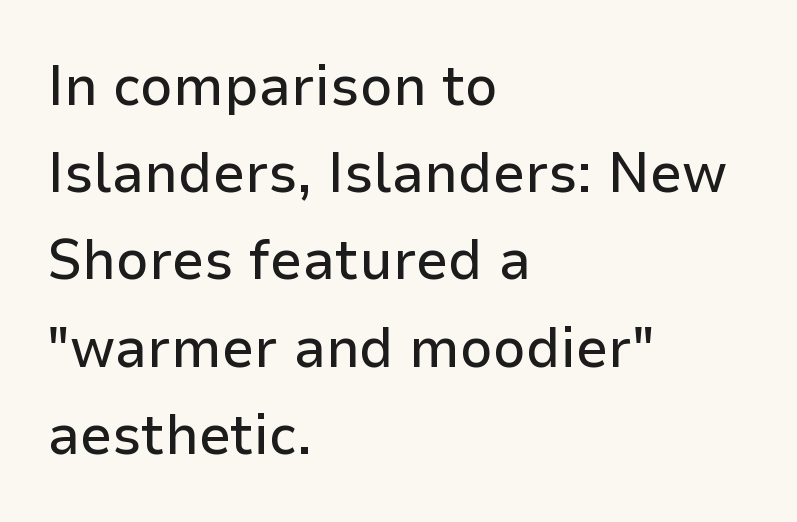
The font family rendered here belongs to the sans-serif group. Short note: letters normally spaced. The zone under the glyphs is completely vacant. Vertical spacing — default. The typesetter chose a ragged-right arrangement here.
